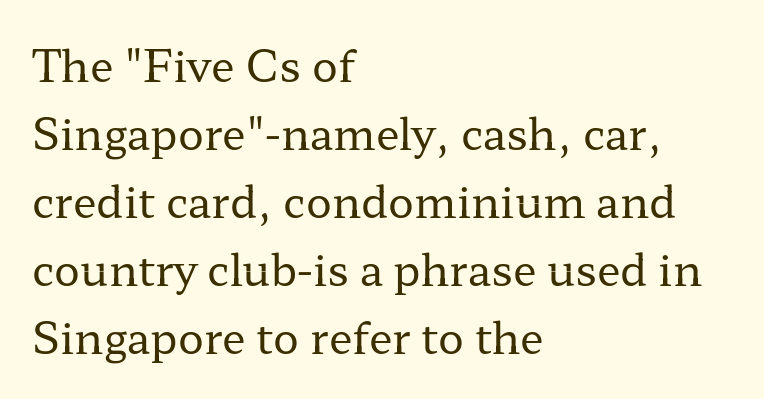
Q: Is the text bold? A: No.
Q: Is the text italic (slanted)? A: No, it is upright.
Q: Is the typeface a serif or a sans-serif typeface? A: Serif.
Q: Is the text underlined? A: No.
Q: How is the paragraph aligned? A: Left-aligned.
Q: Is the spacing between letters normal or unusually wide? A: Normal.
Q: Is the spacing between lines tight, normal or loose? A: Normal.
Q: Width (condensed, normal, or wide)? A: Wide.
Q: Stroke contrast? A: Low.
Q: x-height? A: Medium.
Q: Monospaced? A: No.
